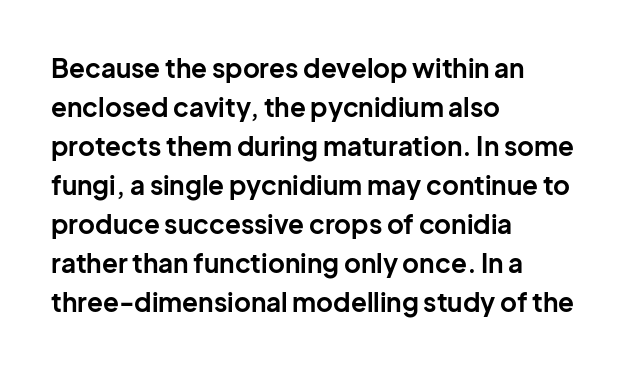
The image shows 26 px bold type, upright; set left-aligned, normal line spacing (1.5x), normal letter spacing, not underlined.
